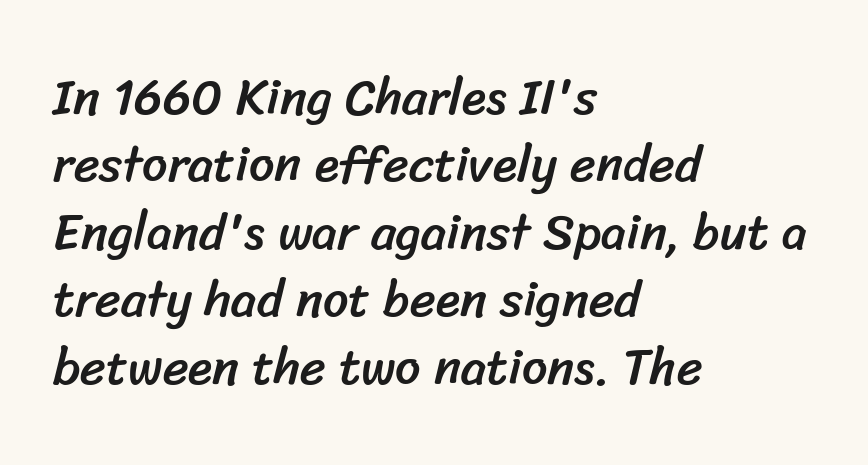
The image shows 50 px sans-serif type; set left-aligned, normal line spacing (1.35x), normal letter spacing, not underlined; low stroke contrast and a medium x-height.
